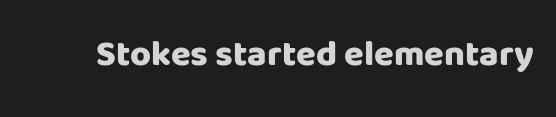
{"serif": "no", "italic": "no", "bold": "yes", "weight": "heavy", "width": "normal", "stroke_contrast": "low", "x_height": "large", "monospaced": "no", "underline": "no", "letter_spacing": "normal", "letter_spacing_em": 0.0, "glyph_px": 36}
